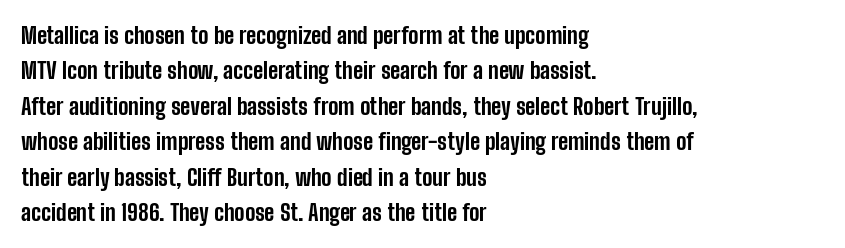
The strip under each line holds only bare page. The designer left line spacing at the default. Typeset ragged right — the left edge is the straight one. Heavy-handed strokes throughout: this text is bold.
